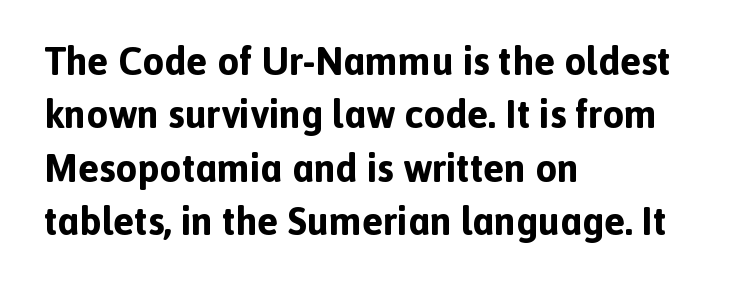
In terms of letterspacing, this is plain default setting. Notice how descenders clear the ascenders below comfortably — that's standard leading. Every row of glyphs begins at an identical x-position on the left. The face used here is proportionally spaced, like ordinary book or web type. Every stem runs plumb, perpendicular to the baseline.
